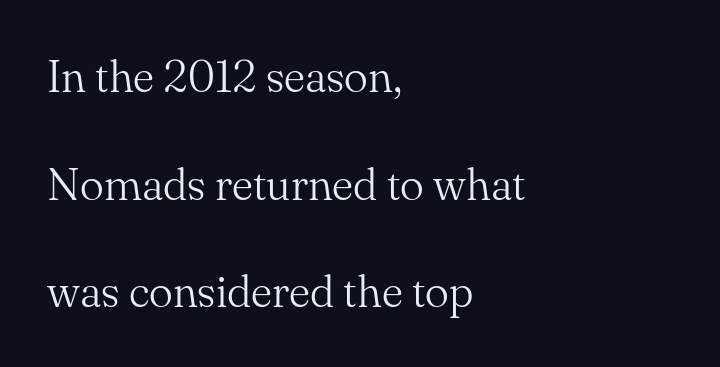
Little horizontal feet cap the strokes, marking this as serif type. Every character sits straight up, as roman type does. The weight would be labelled regular, book, light, or lighter still. Letter spacing: default. Letters rest on an invisible, unmarked baseline.
